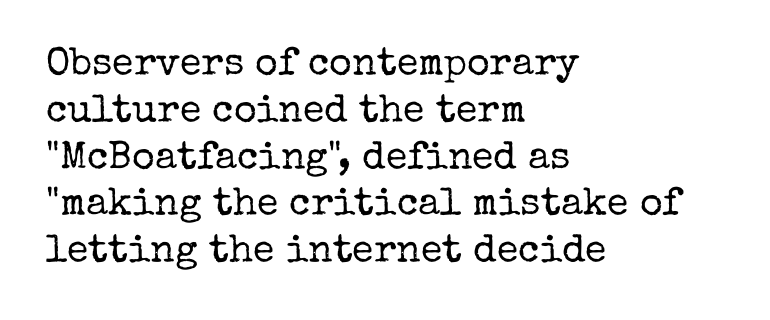
Q: Is the text bold? A: No.
Q: Is the text italic (slanted)? A: No, it is upright.
Q: Is the typeface a serif or a sans-serif typeface? A: Serif.
Q: Is the text underlined? A: No.
Q: How is the paragraph aligned? A: Left-aligned.
Q: Is the spacing between letters normal or unusually wide? A: Normal.
Q: Width (condensed, normal, or wide)? A: Normal.
Q: Stroke contrast? A: Low.
Q: x-height? A: Medium.
Q: Monospaced? A: No.
